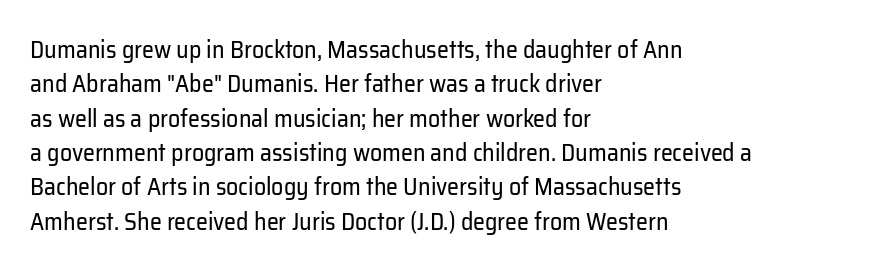
{"italic": "no", "bold": "no", "underline": "no", "align": "left", "line_spacing": "normal", "line_spacing_ratio": 1.43, "letter_spacing": "normal", "letter_spacing_em": 0.0, "glyph_px": 24}
